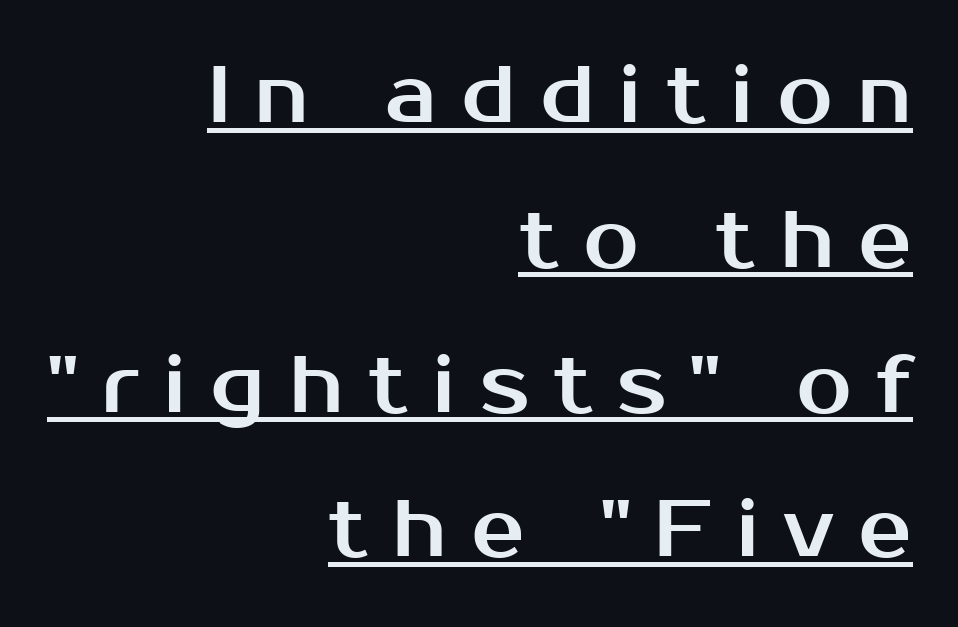
{"serif": "no", "italic": "no", "width": "normal", "stroke_contrast": "medium", "x_height": "medium", "monospaced": "no", "underline": "yes", "align": "right", "line_spacing_ratio": 1.81, "letter_spacing": "wide", "letter_spacing_em": 0.3, "glyph_px": 80}
